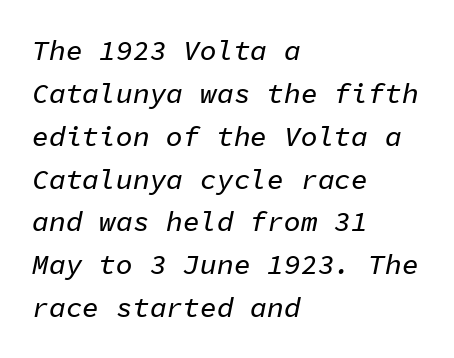
Q: Is the text italic (slanted)? A: Yes, it leans right by about 11 degrees.
Q: Is the text underlined? A: No.
Q: How is the paragraph aligned? A: Left-aligned.
Q: Is the spacing between letters normal or unusually wide? A: Normal.
Q: Is the spacing between lines tight, normal or loose? A: Normal.
Q: Width (condensed, normal, or wide)? A: Normal.
Q: Stroke contrast? A: Low.
Q: x-height? A: Medium.
Q: Monospaced? A: Yes.
